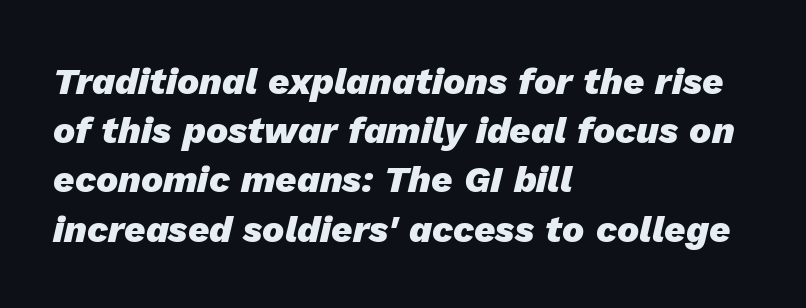
The image shows 37 px heavy type, italic (leaning right); set left-aligned, normal line spacing (1.33x), normal letter spacing, not underlined; low stroke contrast and a medium x-height.
